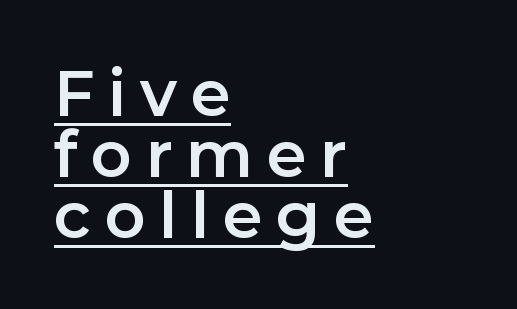
{"serif": "no", "italic": "no", "width": "normal", "stroke_contrast": "low", "x_height": "medium", "monospaced": "no", "underline": "yes", "align": "left", "line_spacing": "tight", "line_spacing_ratio": 0.95, "letter_spacing": "wide", "letter_spacing_em": 0.21, "glyph_px": 64}
